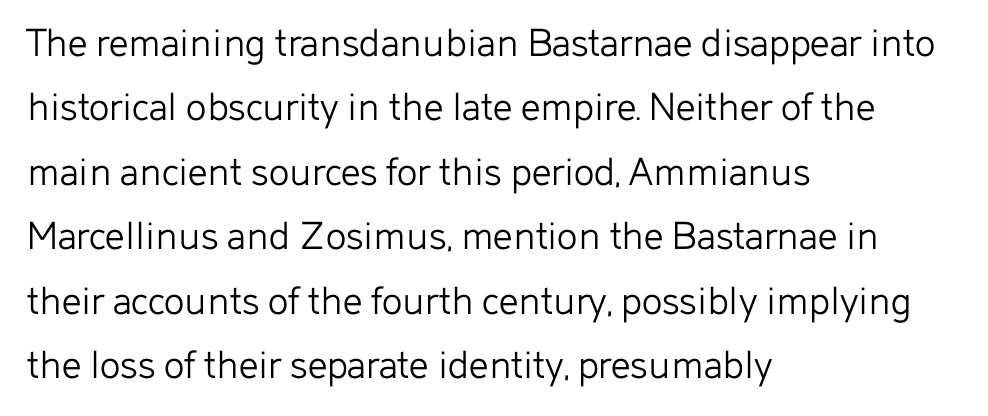
{"serif": "no", "italic": "no", "bold": "no", "weight": "light", "width": "normal", "stroke_contrast": "low", "x_height": "medium", "monospaced": "no", "underline": "no", "align": "left", "line_spacing": "normal", "line_spacing_ratio": 1.5, "letter_spacing": "normal", "letter_spacing_em": 0.0, "glyph_px": 43}
